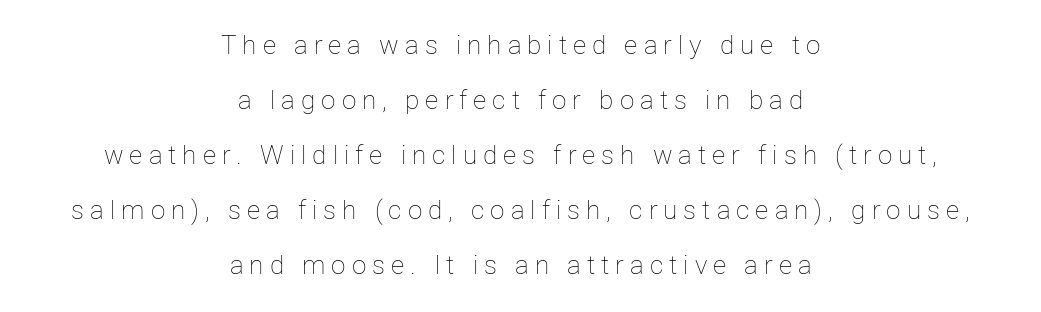
The image shows 26 px text type, upright; set centered, loose line spacing (2.12x), unusually wide letter spacing (+0.23 em), not underlined.
